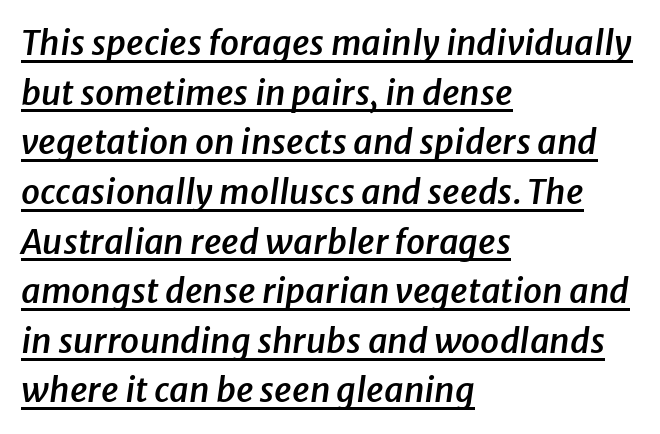
Q: Is the text bold? A: Semi-bold.
Q: Is the text italic (slanted)? A: Yes, it leans right by about 8 degrees.
Q: Is the text underlined? A: Yes.
Q: How is the paragraph aligned? A: Left-aligned.
Q: Is the spacing between letters normal or unusually wide? A: Normal.
Q: Is the spacing between lines tight, normal or loose? A: Normal.
Q: Width (condensed, normal, or wide)? A: Normal.
Q: Stroke contrast? A: Low.
Q: x-height? A: Medium.
Q: Monospaced? A: No.
